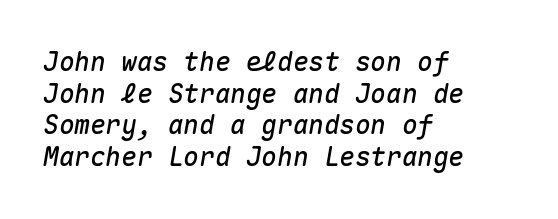
{"italic": "yes", "lean": "right", "slant_degrees": 10, "underline": "no", "align": "left", "line_spacing_ratio": 1.22, "letter_spacing": "normal", "letter_spacing_em": 0.0, "glyph_px": 26}
